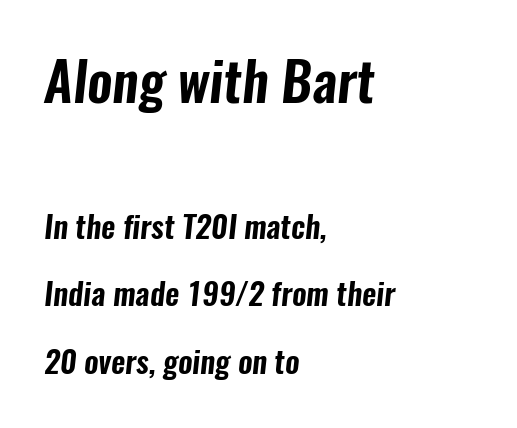
The image shows 54 px condensed sans-serif type; set left-aligned, loose line spacing (2.18x), normal letter spacing, not underlined; the first (top) block is 1.74x larger; low stroke contrast and a medium x-height.
